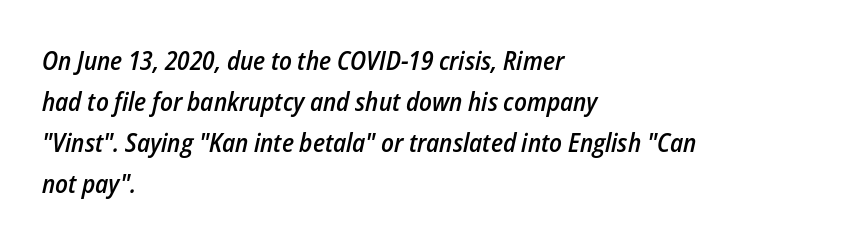
Q: Is the text bold? A: Semi-bold.
Q: Is the text italic (slanted)? A: Yes, it leans right by about 12 degrees.
Q: Is the text underlined? A: No.
Q: How is the paragraph aligned? A: Left-aligned.
Q: Is the spacing between letters normal or unusually wide? A: Normal.
Q: Is the spacing between lines tight, normal or loose? A: Normal.
